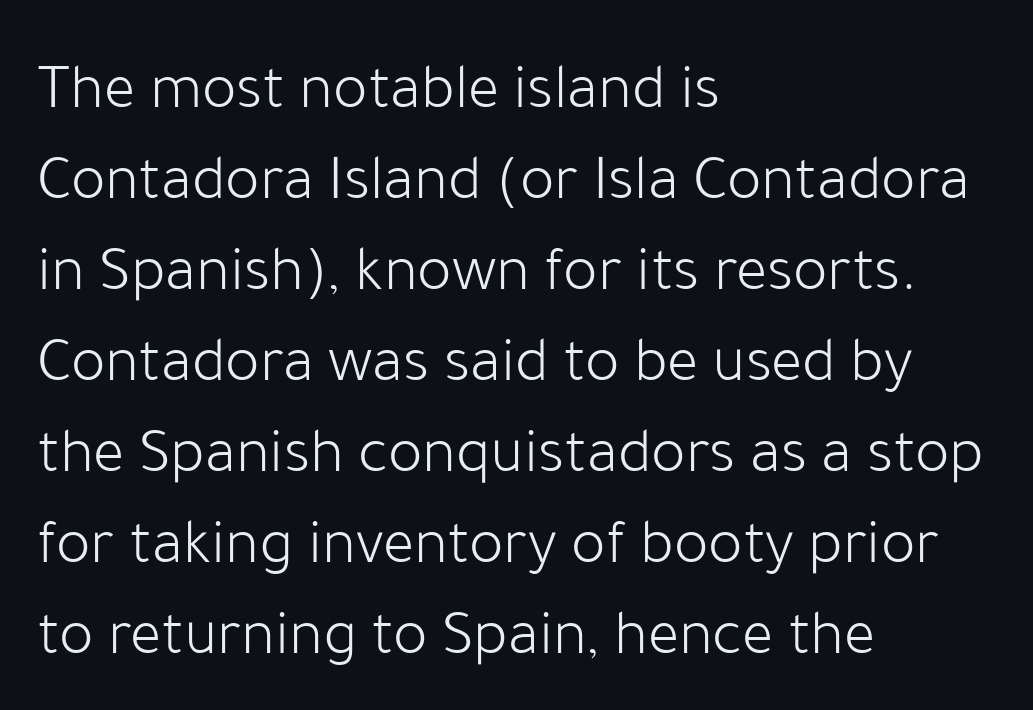
The image shows 65 px light sans-serif type, upright; set left-aligned, normal line spacing (1.4x), normal letter spacing, not underlined; low stroke contrast and a medium x-height.
